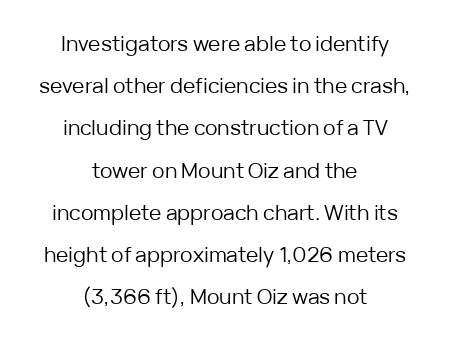
The image shows 21 px text type, upright; set centered, loose line spacing (2.01x), normal letter spacing, not underlined.
